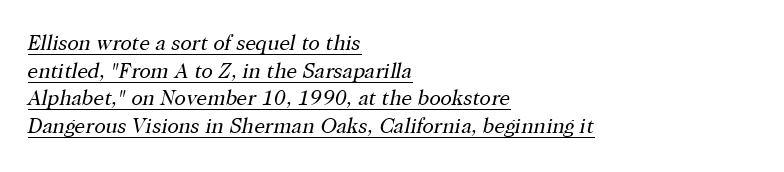
{"italic": "yes", "lean": "right", "slant_degrees": 12, "bold": "no", "underline": "yes", "align": "left", "line_spacing": "normal", "line_spacing_ratio": 1.31, "letter_spacing": "normal", "letter_spacing_em": 0.0, "glyph_px": 21}
